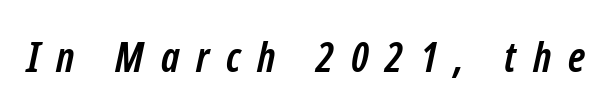
Honestly, there is no underline to notice here at all. Strokes here are thick enough to call this a true bold. The gaps between neighbouring characters are conspicuously large. Serif or sans? Sans — the stroke terminals are bare. Note the varied advance widths — an 'i' is clearly narrower than an 'm'.
